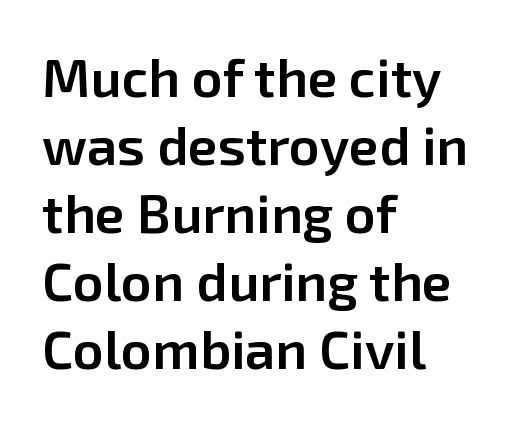
On the weight axis this lands at semibold, roughly 600. Evenly set lines give the paragraph a standard silhouette. Glance below the letters and you will spot only blank space. Glyph-to-glyph distance matches everyday printed text.
